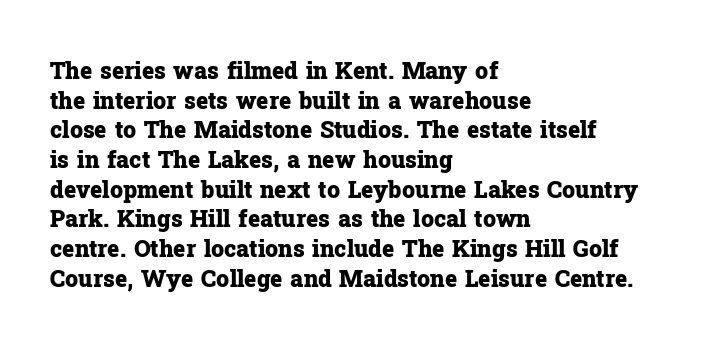
The image shows 23 px bold type, upright; set left-aligned, normal line spacing (1.29x), normal letter spacing, not underlined.
